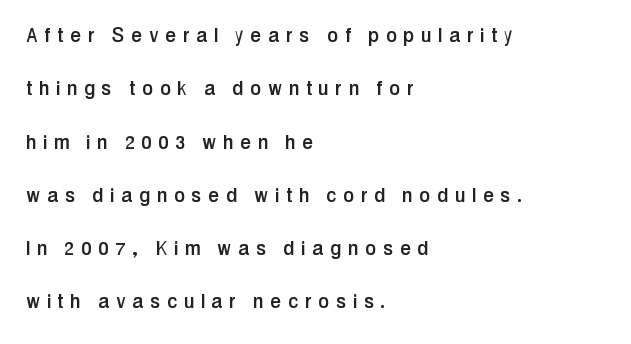
{"italic": "no", "underline": "no", "align": "left", "line_spacing": "loose", "line_spacing_ratio": 2.22, "letter_spacing": "wide", "letter_spacing_em": 0.31, "glyph_px": 24}
